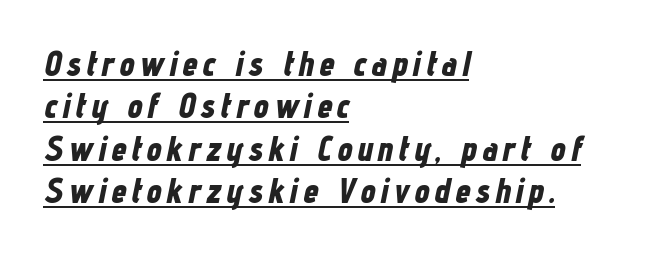
Q: Is the text bold? A: Yes.
Q: Is the text italic (slanted)? A: Yes, it leans right by about 12 degrees.
Q: Is the text underlined? A: Yes.
Q: How is the paragraph aligned? A: Left-aligned.
Q: Is the spacing between lines tight, normal or loose? A: Normal.
Q: Width (condensed, normal, or wide)? A: Condensed.
Q: Stroke contrast? A: Low.
Q: x-height? A: Medium.
Q: Monospaced? A: No.
